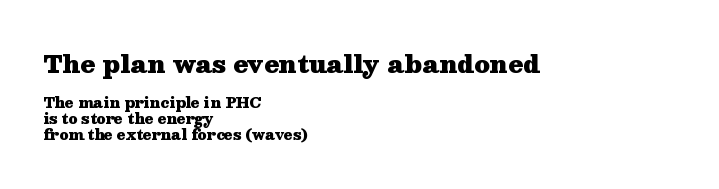
Q: Is the text bold? A: Yes.
Q: Is the text italic (slanted)? A: No, it is upright.
Q: Is the text underlined? A: No.
Q: How is the paragraph aligned? A: Left-aligned.
Q: Is the spacing between letters normal or unusually wide? A: Normal.
Q: Is the spacing between lines tight, normal or loose? A: Tight.
Q: Which block of text is set in a larger size, the first (top) or the second (bottom)? A: The first (top) one.
